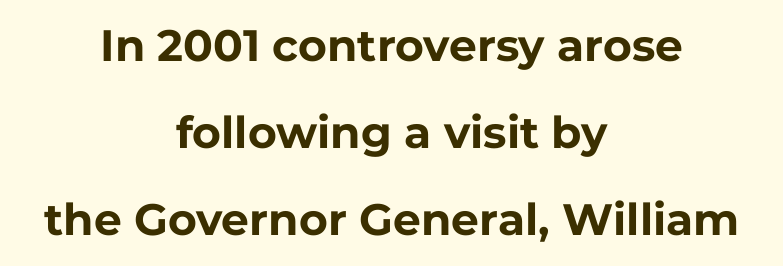
{"serif": "no", "italic": "no", "bold": "yes", "weight": "bold", "width": "normal", "stroke_contrast": "low", "x_height": "medium", "monospaced": "no", "underline": "no", "align": "center", "line_spacing": "loose", "line_spacing_ratio": 1.98, "letter_spacing": "normal", "letter_spacing_em": 0.0, "glyph_px": 44}
